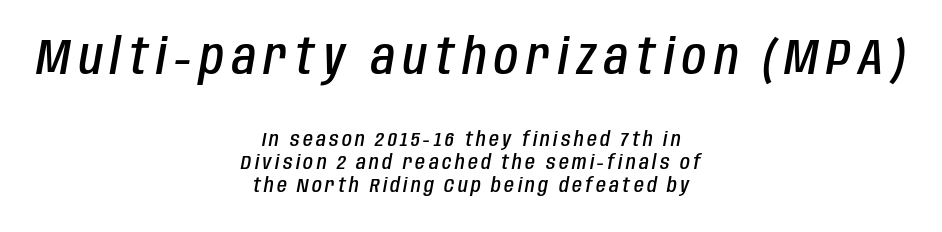
The image shows 49 px semibold, condensed type, italic (leaning right); set centered, tight line spacing (1.14x), not underlined; the first (top) block is 2.45x larger; low stroke contrast and a large x-height.
